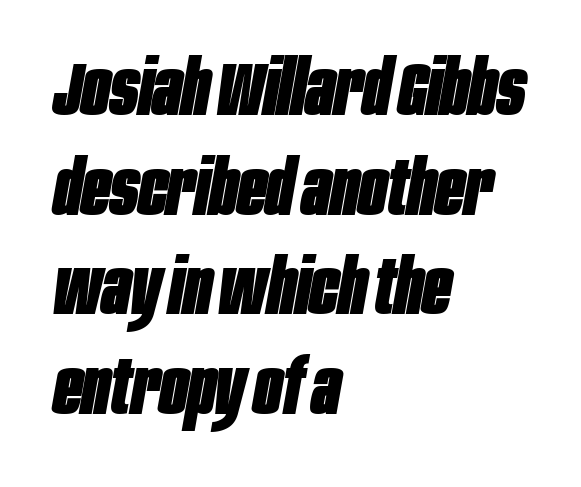
Q: Is the text bold? A: Yes.
Q: Is the text italic (slanted)? A: Yes, it leans right by about 10 degrees.
Q: Is the text underlined? A: No.
Q: How is the paragraph aligned? A: Left-aligned.
Q: Is the spacing between letters normal or unusually wide? A: Normal.
Q: Is the spacing between lines tight, normal or loose? A: Normal.
Q: Width (condensed, normal, or wide)? A: Condensed.
Q: Stroke contrast? A: Low.
Q: x-height? A: Large.
Q: Monospaced? A: No.
